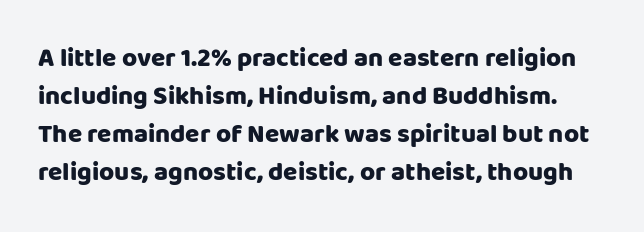
{"italic": "no", "bold": "yes", "underline": "no", "line_spacing": "normal", "line_spacing_ratio": 1.46, "letter_spacing": "normal", "letter_spacing_em": 0.0, "glyph_px": 26}
